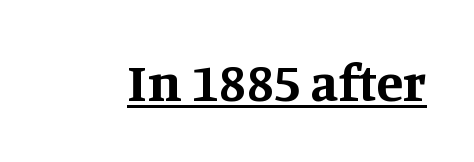
Q: Is the text bold? A: Yes.
Q: Is the text italic (slanted)? A: No, it is upright.
Q: Is the typeface a serif or a sans-serif typeface? A: Serif.
Q: Is the text underlined? A: Yes.
Q: Is the spacing between letters normal or unusually wide? A: Normal.
Q: Width (condensed, normal, or wide)? A: Normal.
Q: Stroke contrast? A: Medium.
Q: x-height? A: Large.
Q: Monospaced? A: No.
